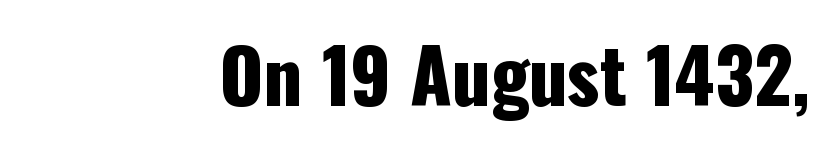
The image shows 74 px condensed sans-serif type, upright; set right-aligned, normal letter spacing, not underlined; low stroke contrast and a medium x-height.
